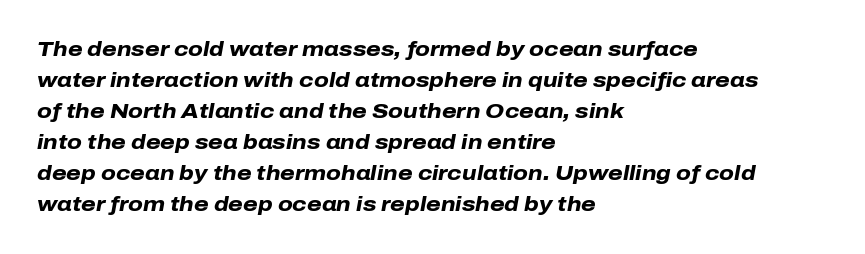
Quick note: interline space is typical. I'd describe the lettering as bold — thick and assertive. The foot of each line stays bare and open. The whole block is typeset with a tilt.
